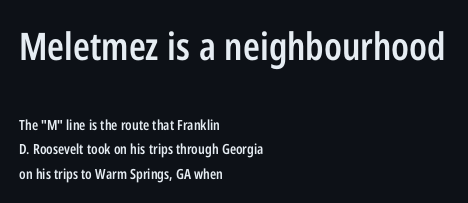
Q: Is the text bold? A: Semi-bold.
Q: Is the text italic (slanted)? A: No, it is upright.
Q: Is the typeface a serif or a sans-serif typeface? A: Sans-serif.
Q: Is the text underlined? A: No.
Q: How is the paragraph aligned? A: Left-aligned.
Q: Is the spacing between letters normal or unusually wide? A: Normal.
Q: Which block of text is set in a larger size, the first (top) or the second (bottom)? A: The first (top) one.
Q: Width (condensed, normal, or wide)? A: Condensed.
Q: Stroke contrast? A: Low.
Q: x-height? A: Medium.
Q: Monospaced? A: No.
